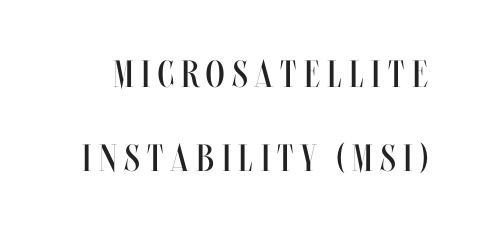
{"italic": "no", "bold": "no", "weight": "regular", "width": "condensed", "stroke_contrast": "medium", "x_height": "large", "monospaced": "no", "underline": "no", "line_spacing": "loose", "line_spacing_ratio": 2.21, "letter_spacing": "wide", "letter_spacing_em": 0.2, "glyph_px": 38}
